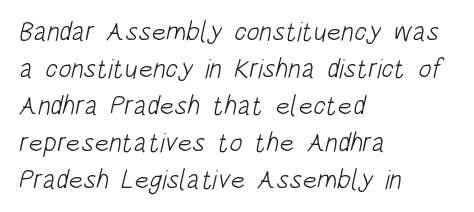
The image shows 27 px text type; set left-aligned, normal line spacing (1.37x), normal letter spacing, not underlined.
